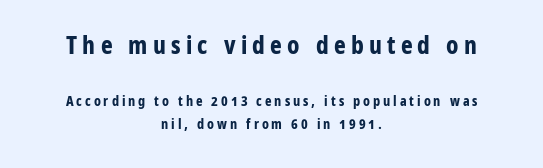
The letters are bold, with thick, heavy strokes. Each row of text sits above clean, open space. The type sits square on the baseline with zero lean. The face used here appears at its bigger size in the upper chunk. Short note: letters widely spaced. Vertically, the passage feels balanced, rows spaced as you'd expect.
